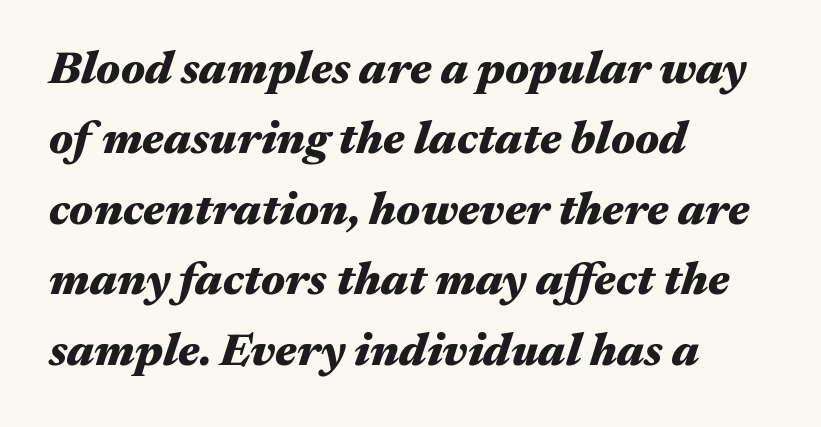
The image shows 46 px heavy, wide type, italic (leaning right); set left-aligned, normal line spacing (1.53x), normal letter spacing, not underlined; medium stroke contrast and a medium x-height.
